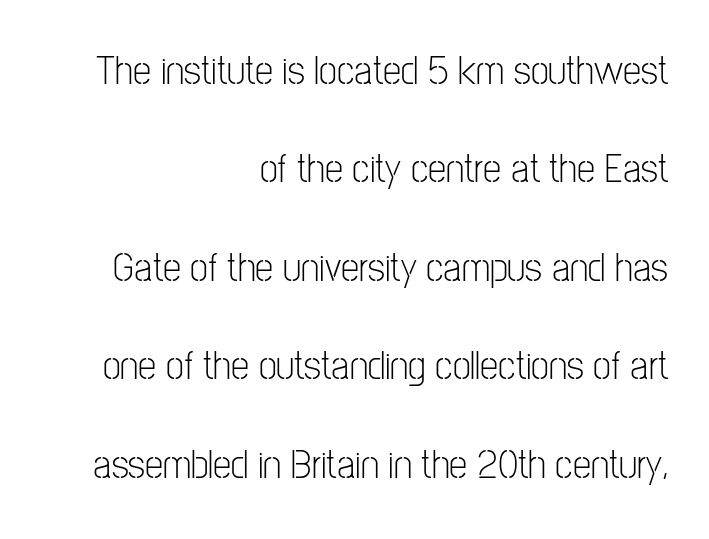
The image shows 41 px light, condensed sans-serif type, upright; set right-aligned, loose line spacing (2.4x), normal letter spacing, not underlined; low stroke contrast and a medium x-height.
